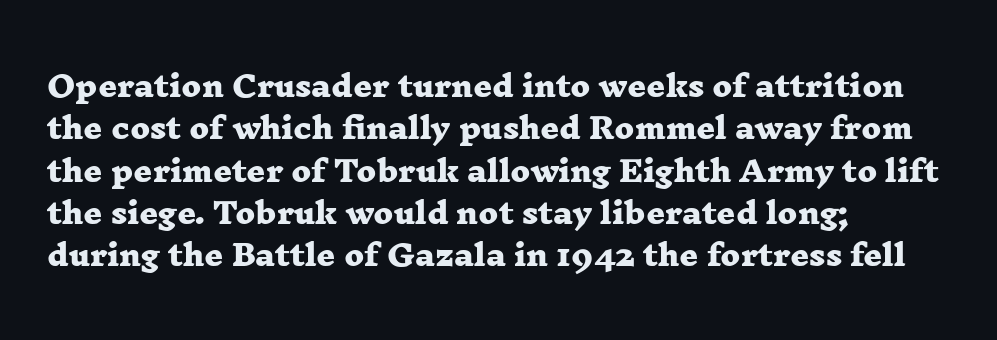
Q: Is the text bold? A: Yes.
Q: Is the typeface a serif or a sans-serif typeface? A: Serif.
Q: Is the text underlined? A: No.
Q: How is the paragraph aligned? A: Left-aligned.
Q: Is the spacing between letters normal or unusually wide? A: Normal.
Q: Is the spacing between lines tight, normal or loose? A: Normal.
Q: Width (condensed, normal, or wide)? A: Wide.
Q: Stroke contrast? A: Low.
Q: x-height? A: Medium.
Q: Monospaced? A: No.
